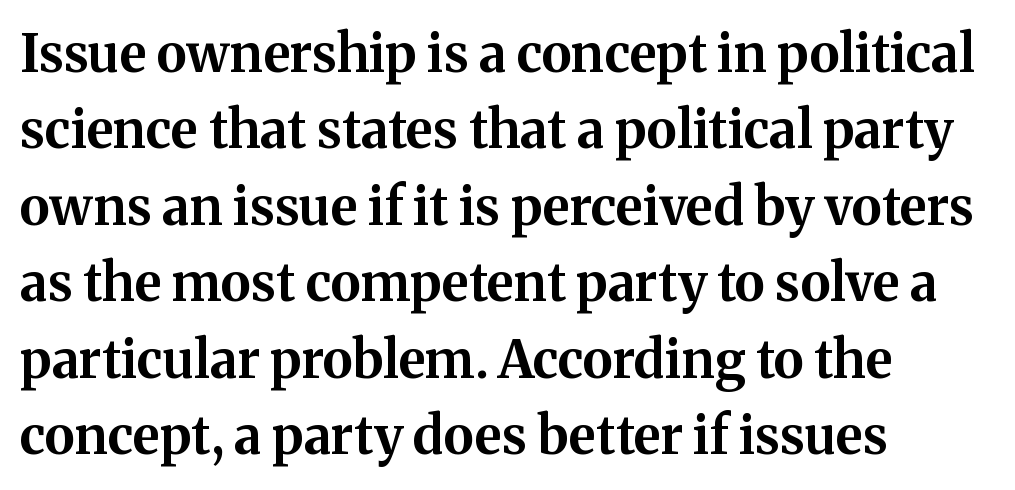
{"serif": "yes", "italic": "no", "bold": "yes", "weight": "bold", "width": "normal", "stroke_contrast": "medium", "x_height": "medium", "monospaced": "no", "underline": "no", "align": "left", "line_spacing": "normal", "line_spacing_ratio": 1.47, "letter_spacing": "normal", "letter_spacing_em": 0.0, "glyph_px": 52}
